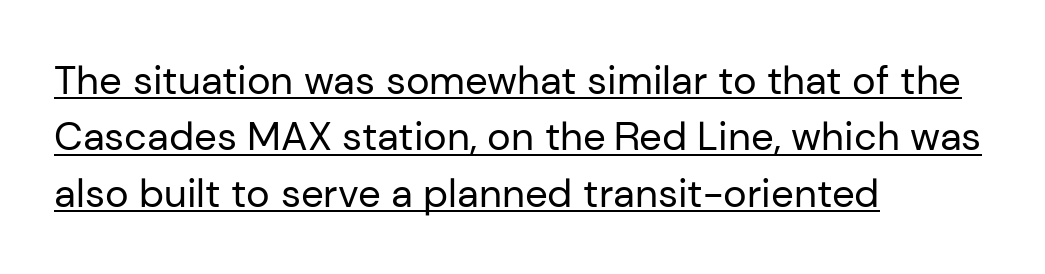
The image shows 40 px regular-weight sans-serif type, upright; set left-aligned, normal line spacing (1.41x), normal letter spacing, underlined; low stroke contrast and a medium x-height.
